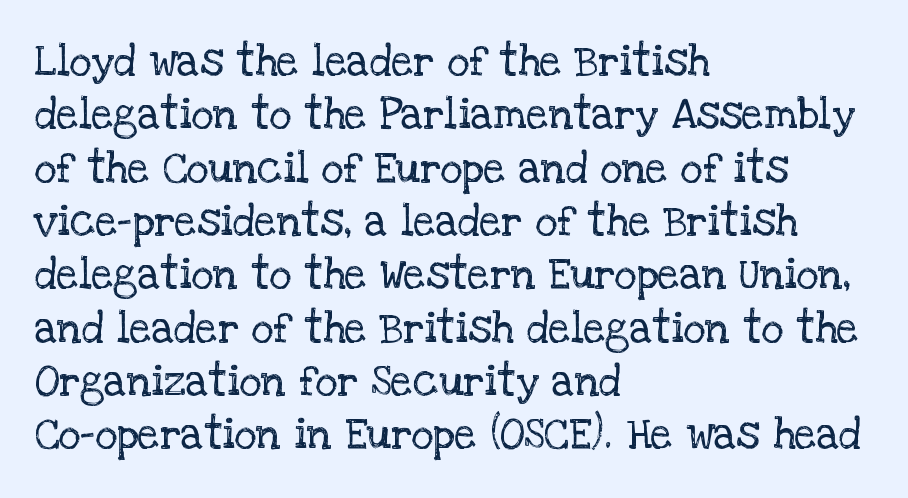
{"serif": "yes", "italic": "no", "bold": "no", "weight": "regular", "width": "normal", "stroke_contrast": "low", "x_height": "large", "monospaced": "no", "underline": "no", "align": "left", "line_spacing_ratio": 1.24, "letter_spacing": "normal", "letter_spacing_em": 0.0, "glyph_px": 43}
